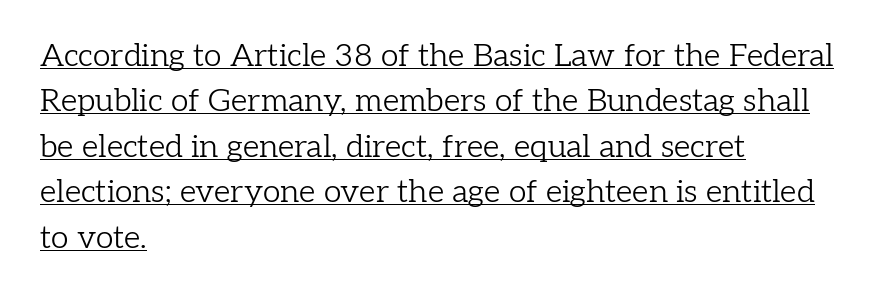
{"serif": "yes", "italic": "no", "bold": "no", "weight": "light", "width": "normal", "stroke_contrast": "low", "x_height": "medium", "monospaced": "no", "underline": "yes", "align": "left", "line_spacing": "normal", "line_spacing_ratio": 1.42, "letter_spacing": "normal", "letter_spacing_em": 0.0, "glyph_px": 32}
